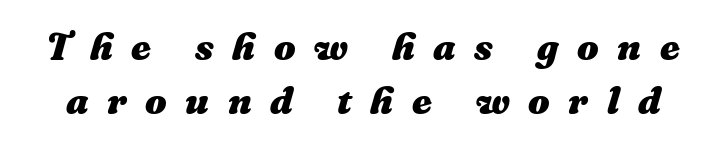
Q: Is the text bold? A: Yes.
Q: Is the text italic (slanted)? A: Yes, it leans right by about 16 degrees.
Q: Is the text underlined? A: No.
Q: Is the spacing between letters normal or unusually wide? A: Unusually wide.
Q: Is the spacing between lines tight, normal or loose? A: Normal.
Q: Width (condensed, normal, or wide)? A: Normal.
Q: Stroke contrast? A: Medium.
Q: x-height? A: Medium.
Q: Monospaced? A: No.
